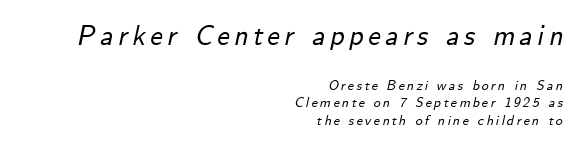
Q: Is the text italic (slanted)? A: Yes, it leans right by about 12 degrees.
Q: Is the text underlined? A: No.
Q: How is the paragraph aligned? A: Right-aligned.
Q: Is the spacing between lines tight, normal or loose? A: Normal.
Q: Which block of text is set in a larger size, the first (top) or the second (bottom)? A: The first (top) one.
Q: Width (condensed, normal, or wide)? A: Normal.
Q: Stroke contrast? A: Low.
Q: x-height? A: Small.
Q: Monospaced? A: No.
